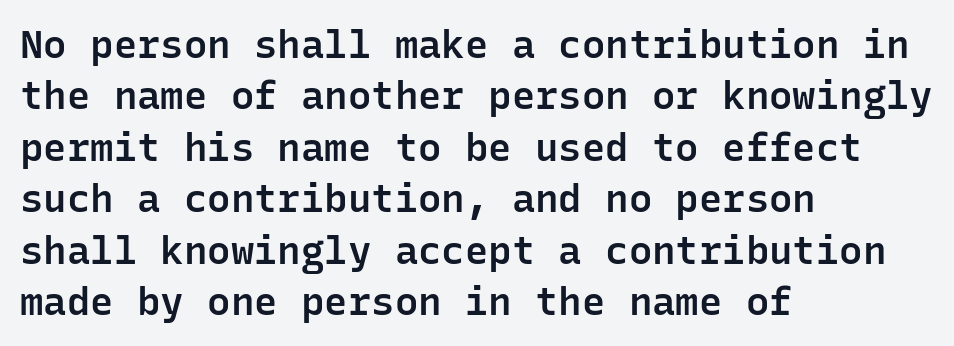
{"serif": "no", "italic": "no", "bold": "semi", "weight": "semibold", "width": "normal", "stroke_contrast": "low", "x_height": "medium", "monospaced": "yes", "underline": "no", "align": "left", "line_spacing": "normal", "line_spacing_ratio": 1.32, "letter_spacing": "normal", "letter_spacing_em": 0.0, "glyph_px": 39}
